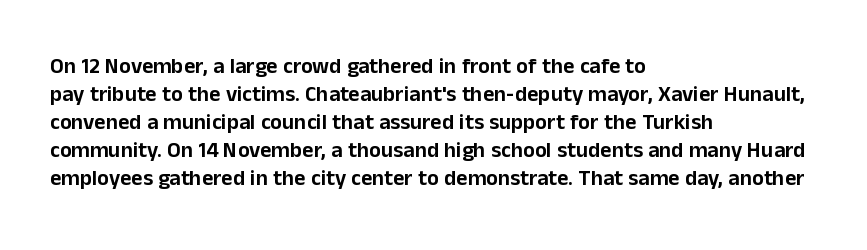
In terms of leading, this rendering sits right in the middle. Do the letters lean? They stand straight. These lines stack with their left ends in a neat column. The zone under the glyphs is completely vacant. The letters sit at their default tracking, neither squeezed nor spread.
